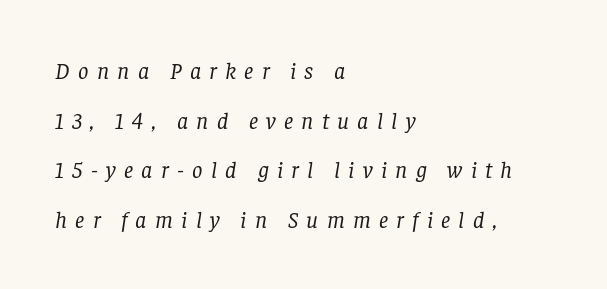
Q: Is the text bold? A: No.
Q: Is the text italic (slanted)? A: Yes, it leans right by about 8 degrees.
Q: Is the text underlined? A: No.
Q: How is the paragraph aligned? A: Left-aligned.
Q: Is the spacing between letters normal or unusually wide? A: Unusually wide.
Q: Is the spacing between lines tight, normal or loose? A: Loose.
